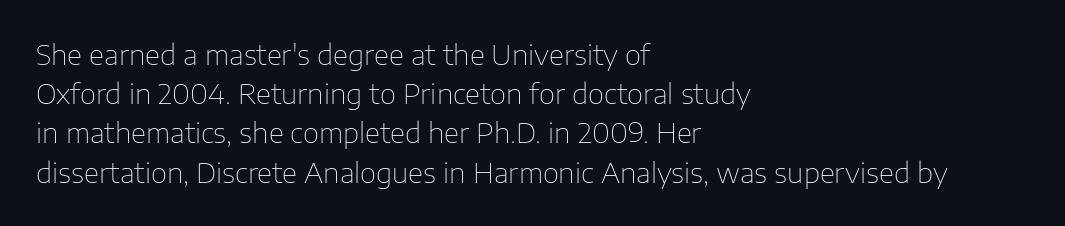
The image shows 28 px thin sans-serif type, upright; set left-aligned, normal line spacing (1.4x), normal letter spacing, not underlined; low stroke contrast and a medium x-height.
